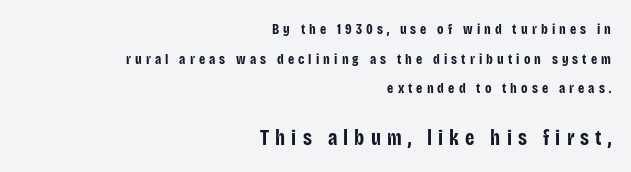
Every letter is thick-stroked: bold, no question. Reading down the block, your eye finds every line finishing at a fixed right position. These lines were composed using upright roman letters. Type without underlining. Whoever set this made the second block the dominant, larger element. Each word looks stretched out because of the extra space between its letters.
